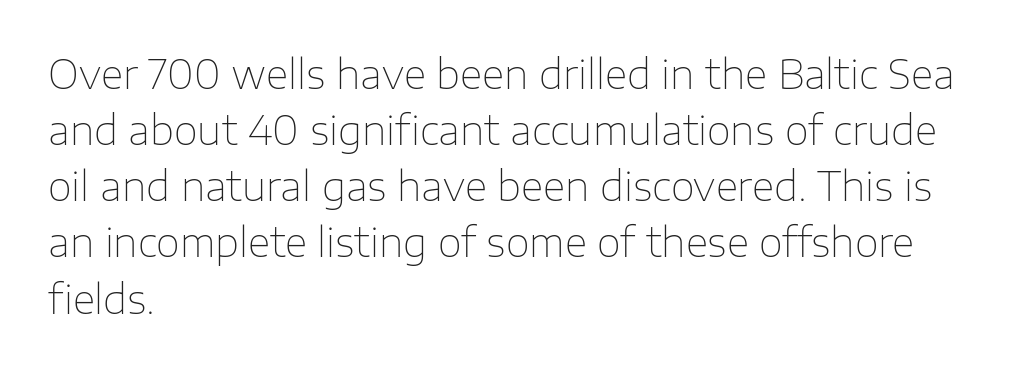
The image shows 39 px thin sans-serif type, upright; set left-aligned, normal line spacing (1.44x), normal letter spacing, not underlined; low stroke contrast and a medium x-height.
